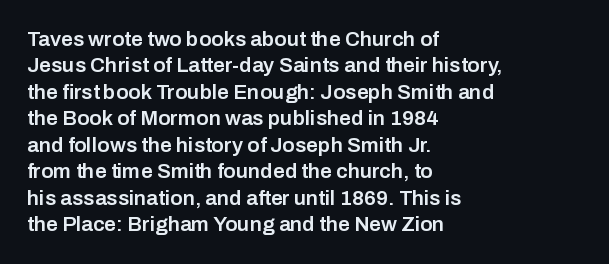
Its strokes are somewhat broadened, the hallmark of semibold type. Notice how descenders clear the ascenders below comfortably — that's standard leading. The letters stand straight up with perfectly vertical stems. Compared with a centered layout, this one pins lines to the left instead.
